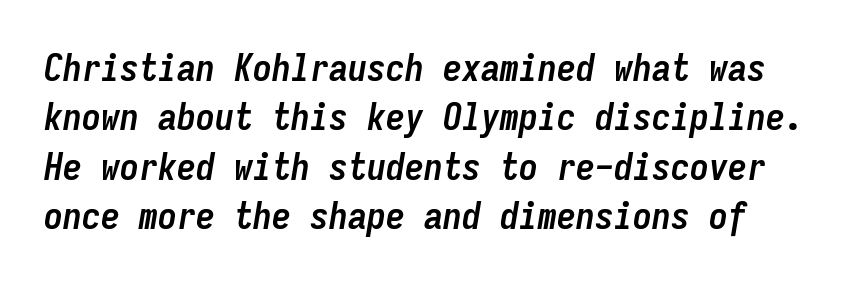
{"italic": "yes", "lean": "right", "slant_degrees": 9, "bold": "yes", "weight": "semibold", "width": "condensed", "stroke_contrast": "low", "x_height": "medium", "monospaced": "yes", "underline": "no", "line_spacing": "normal", "line_spacing_ratio": 1.3, "letter_spacing": "normal", "letter_spacing_em": 0.0, "glyph_px": 38}
